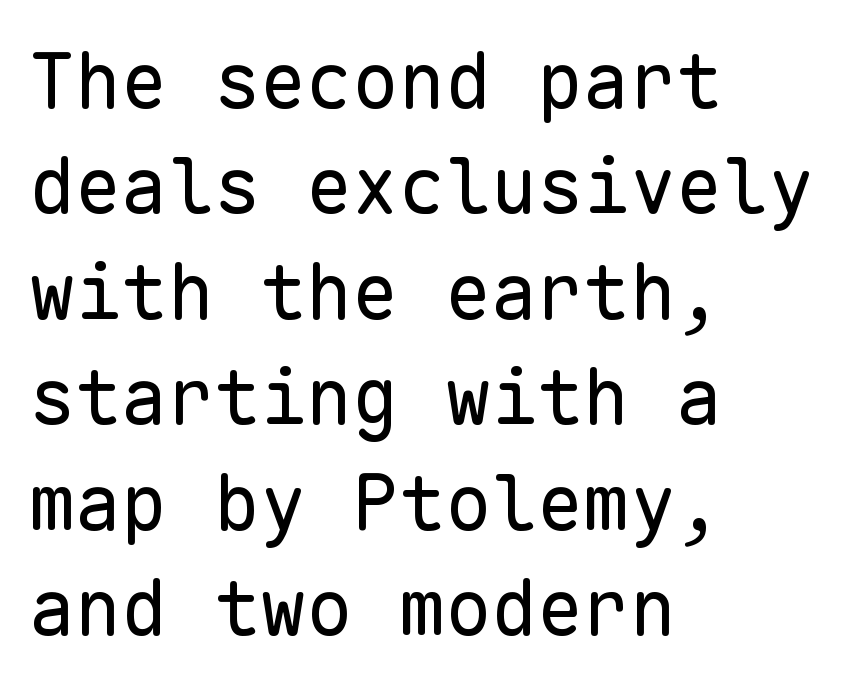
{"serif": "no", "italic": "no", "bold": "no", "weight": "regular", "width": "normal", "stroke_contrast": "low", "x_height": "medium", "monospaced": "yes", "underline": "no", "align": "left", "line_spacing": "normal", "line_spacing_ratio": 1.37, "letter_spacing": "normal", "letter_spacing_em": 0.0, "glyph_px": 77}
